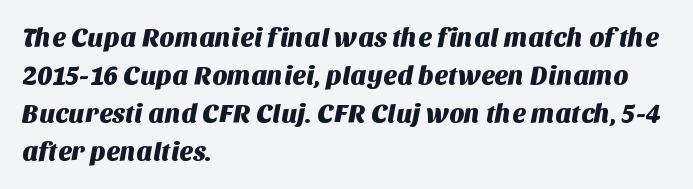
A typesetter would call this leading conventional body-copy spacing. The type is set solid horizontally, with unmodified tracking. This rendering features lettering with no underline. Visually the block forms a straight wall on the left and a jagged coastline on the right.
